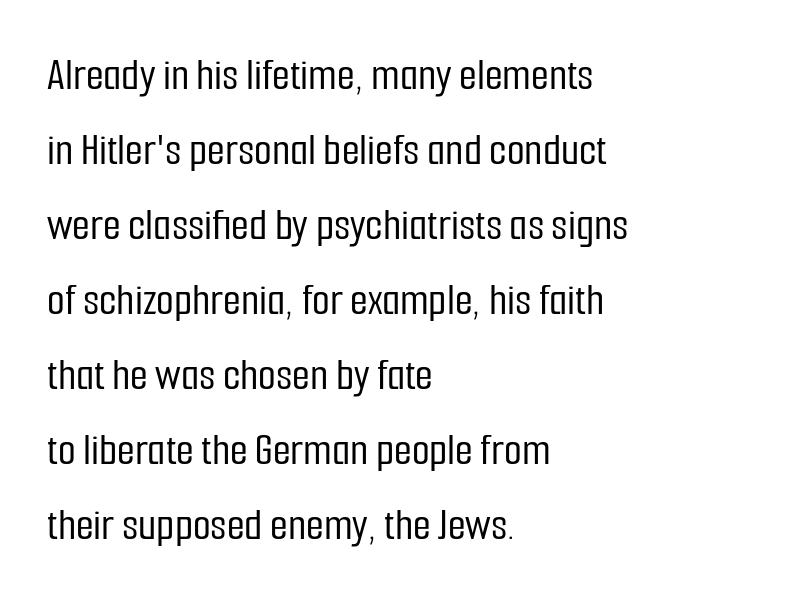
{"serif": "no", "italic": "no", "width": "condensed", "stroke_contrast": "low", "x_height": "medium", "monospaced": "no", "underline": "no", "align": "left", "line_spacing": "normal", "line_spacing_ratio": 1.63, "letter_spacing": "normal", "letter_spacing_em": 0.0, "glyph_px": 46}
